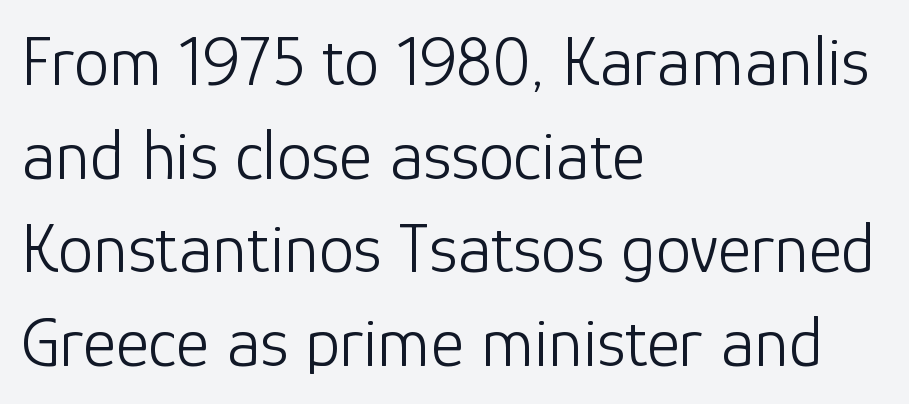
Q: Is the text bold? A: No.
Q: Is the text italic (slanted)? A: No, it is upright.
Q: Is the typeface a serif or a sans-serif typeface? A: Sans-serif.
Q: Is the text underlined? A: No.
Q: How is the paragraph aligned? A: Left-aligned.
Q: Is the spacing between letters normal or unusually wide? A: Normal.
Q: Is the spacing between lines tight, normal or loose? A: Normal.
Q: Width (condensed, normal, or wide)? A: Normal.
Q: Stroke contrast? A: Low.
Q: x-height? A: Medium.
Q: Monospaced? A: No.
